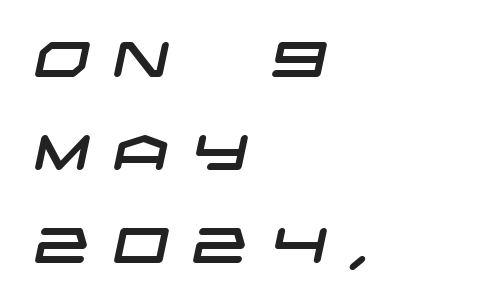
The image shows 49 px wide sans-serif type; set left-aligned, loose line spacing (1.9x), unusually wide letter spacing (+0.48 em), not underlined; low stroke contrast and a large x-height.
